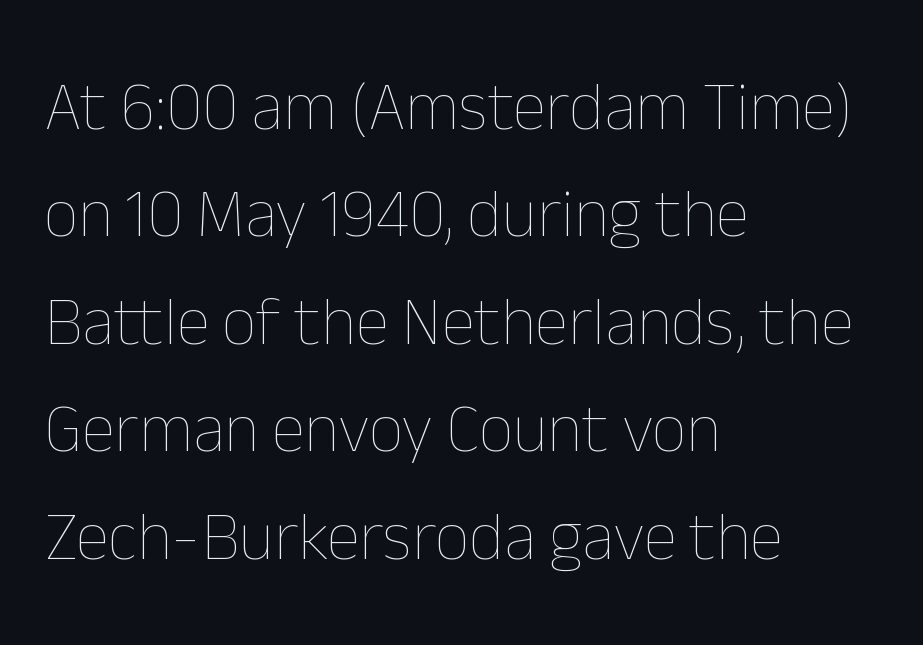
Q: Is the text bold? A: No.
Q: Is the text italic (slanted)? A: No, it is upright.
Q: Is the text underlined? A: No.
Q: How is the paragraph aligned? A: Left-aligned.
Q: Is the spacing between letters normal or unusually wide? A: Normal.
Q: Is the spacing between lines tight, normal or loose? A: Normal.
Q: Width (condensed, normal, or wide)? A: Normal.
Q: Stroke contrast? A: Low.
Q: x-height? A: Medium.
Q: Monospaced? A: No.
